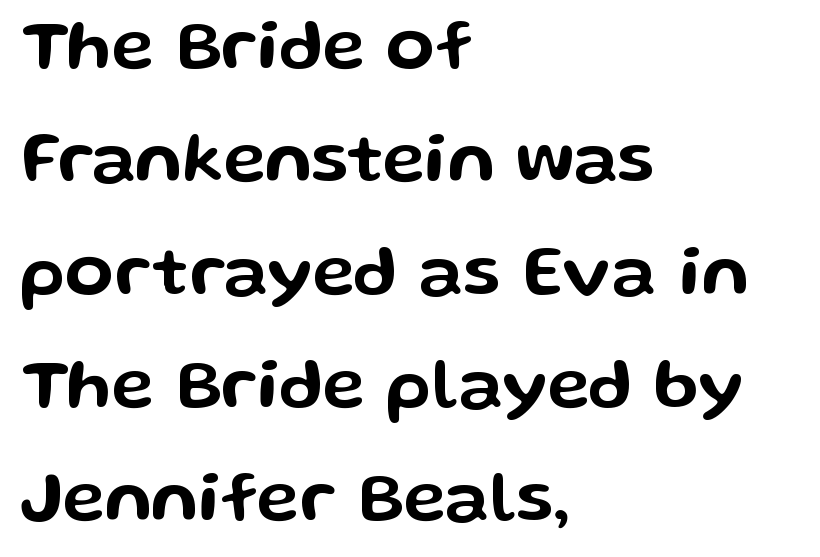
{"serif": "no", "italic": "no", "width": "wide", "stroke_contrast": "low", "x_height": "medium", "monospaced": "no", "underline": "no", "align": "left", "line_spacing": "normal", "line_spacing_ratio": 1.59, "letter_spacing": "normal", "letter_spacing_em": 0.0, "glyph_px": 71}
